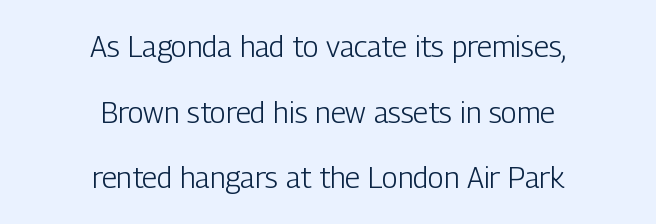
The image shows 29 px light, condensed sans-serif type, upright; set centered, loose line spacing (2.26x), normal letter spacing, not underlined; low stroke contrast and a medium x-height.
